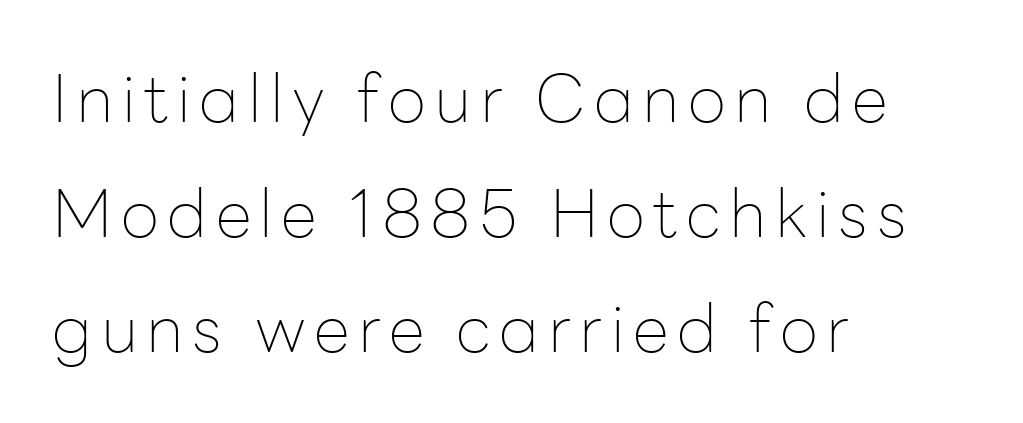
The image shows 66 px thin sans-serif type, upright; set left-aligned, line spacing 1.74x, not underlined; low stroke contrast and a medium x-height.
